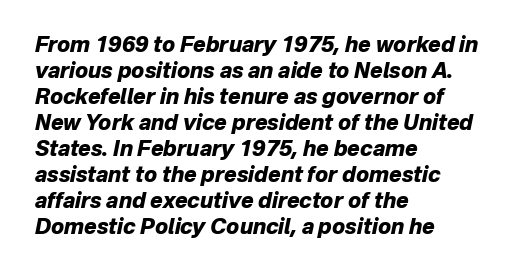
Check under the words: just untouched page. Tracking value appears to be zero — textbook default spacing. The passage shown is emphatically bold. Observe the lean: these are italic letterforms.
